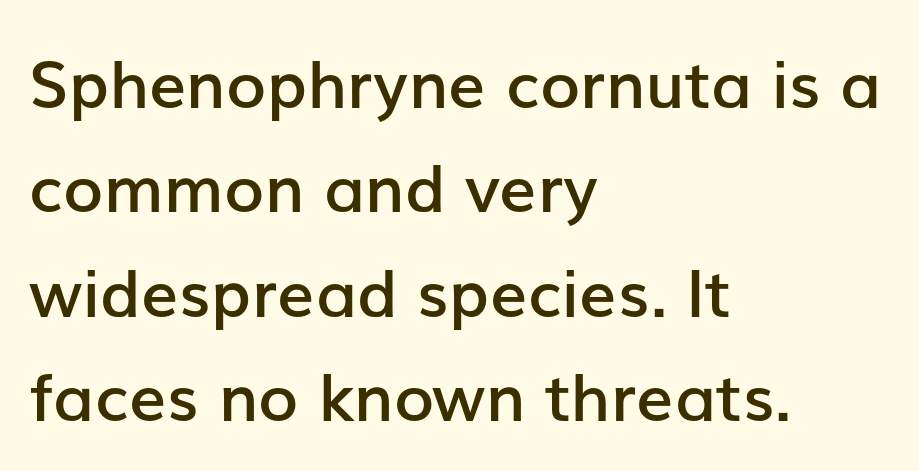
The sample has been set in demibold, a notch under bold. Unlike italic type, these characters show no tilt at all. Caption: standard tracking, unaltered. Students, observe: this is what conventionally led text looks like. Here the designer chose a conventional face with non-uniform glyph widths. Anything drawn beneath the words? Only blank space.
